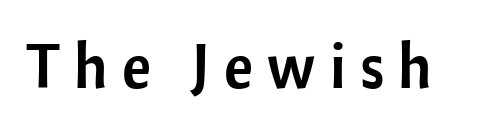
Is there any slant? The stems are plumb. You could only call the tracking loose — the letters float apart. The space directly below the letters is spotless. This sample has the flowing, uneven cadence of proportional lettering.
